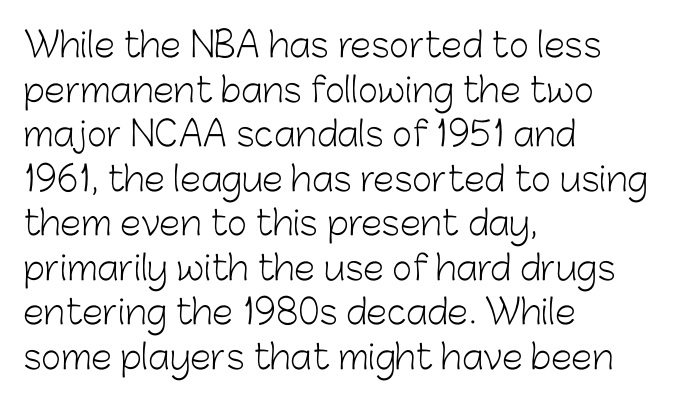
{"serif": "no", "italic": "no", "bold": "no", "weight": "light", "width": "normal", "stroke_contrast": "low", "x_height": "medium", "monospaced": "no", "underline": "no", "align": "left", "line_spacing": "normal", "line_spacing_ratio": 1.31, "letter_spacing": "normal", "letter_spacing_em": 0.0, "glyph_px": 34}
